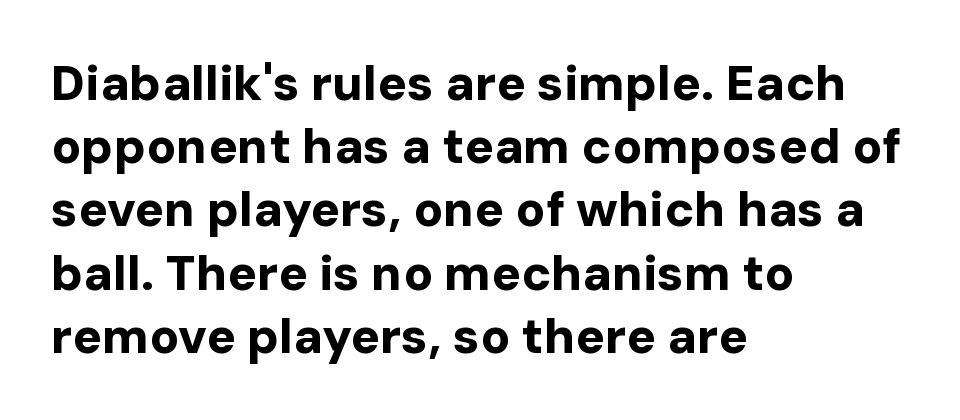
The image shows 49 px bold sans-serif type, upright; set left-aligned, normal line spacing (1.29x), normal letter spacing, not underlined; low stroke contrast and a medium x-height.
